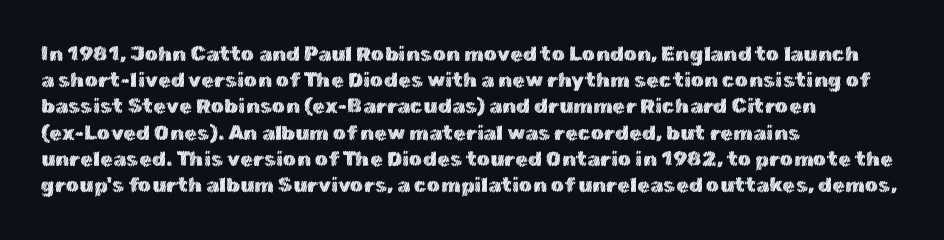
A typesetter would call this leading conventional body-copy spacing. Upright lettering throughout. This rendering uses left alignment, leaving the right contour irregular. The letterforms sit shoulder to shoulder at normal distance. Decoration check: the copy has no underline.
